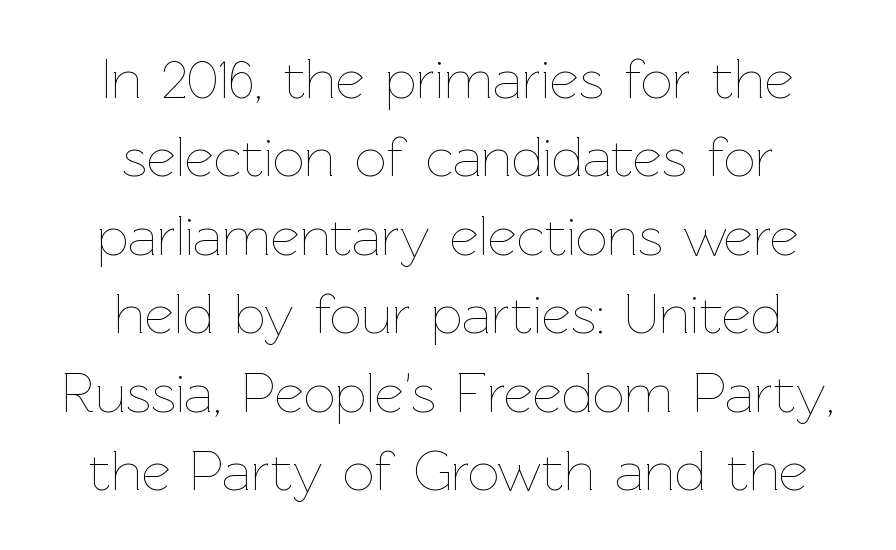
Q: Is the text bold? A: No.
Q: Is the text italic (slanted)? A: No, it is upright.
Q: Is the text underlined? A: No.
Q: How is the paragraph aligned? A: Centered.
Q: Is the spacing between letters normal or unusually wide? A: Normal.
Q: Is the spacing between lines tight, normal or loose? A: Normal.
Q: Width (condensed, normal, or wide)? A: Normal.
Q: Stroke contrast? A: Low.
Q: x-height? A: Medium.
Q: Monospaced? A: No.
